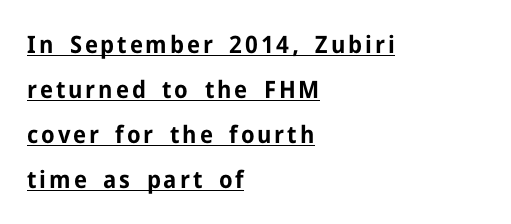
The image shows 24 px bold type, upright; set left-aligned, line spacing 1.88x, underlined.
